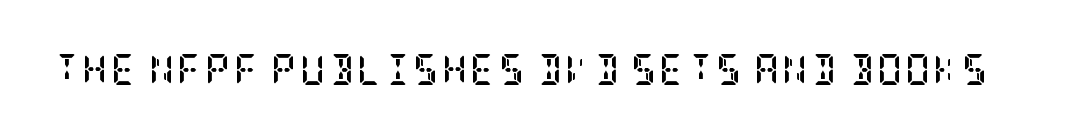
Q: Is the text bold? A: Yes.
Q: Is the text italic (slanted)? A: No, it is upright.
Q: Is the typeface a serif or a sans-serif typeface? A: Serif.
Q: Is the text underlined? A: No.
Q: Width (condensed, normal, or wide)? A: Condensed.
Q: Stroke contrast? A: Low.
Q: x-height? A: Large.
